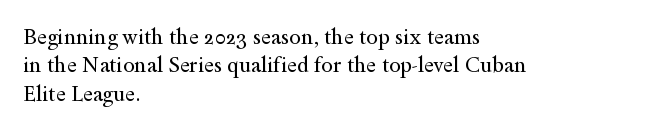
Evenly set lines give the paragraph a standard silhouette. Students, note that the glyphs here touch the page at normal intervals. In terms of posture, this sample is upright. Typeset ragged right — the left edge is the straight one.
